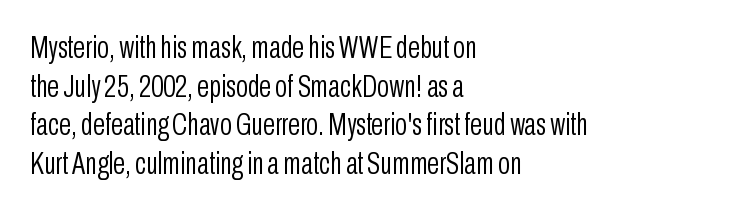
Q: Is the text bold? A: No.
Q: Is the text italic (slanted)? A: No, it is upright.
Q: Is the typeface a serif or a sans-serif typeface? A: Sans-serif.
Q: Is the text underlined? A: No.
Q: How is the paragraph aligned? A: Left-aligned.
Q: Is the spacing between letters normal or unusually wide? A: Normal.
Q: Is the spacing between lines tight, normal or loose? A: Normal.
Q: Width (condensed, normal, or wide)? A: Condensed.
Q: Stroke contrast? A: Low.
Q: x-height? A: Medium.
Q: Monospaced? A: No.
